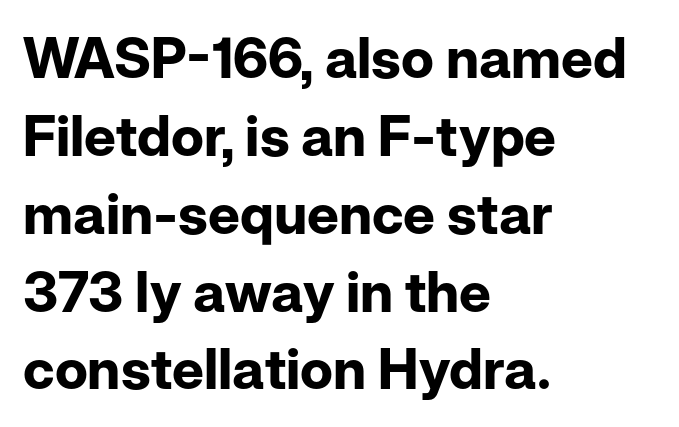
Unlike a traditional serif, this face leaves its strokes unadorned. Letter spacing: default. The rendering uses a bold face; every stroke is thick and dark. Think of a printed novel: that variable character pitch is what you see here. Typeset ragged right — the left edge is the straight one. Summary of vertical rhythm: regular, with standard interline spacing.
